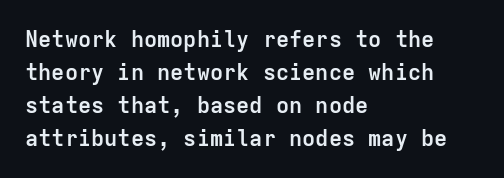
You'd pick this weight for a headline — it's a proper bold. The lettering holds an erect, upright posture throughout. Glance below the letters and you will spot only blank space. Layout note: lines flush left. Characters follow at the spacing the type designer built in. These lines sit exactly where default settings would place them.
